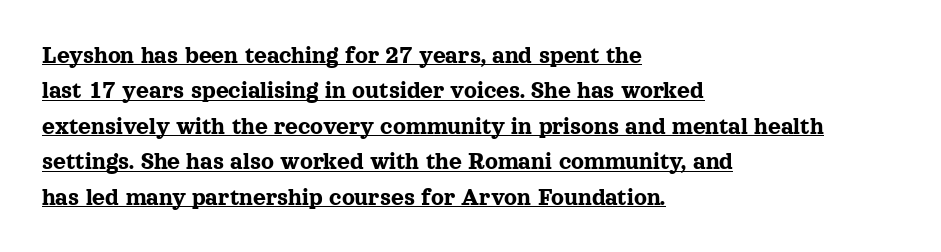
{"italic": "no", "underline": "yes", "align": "left", "line_spacing": "normal", "line_spacing_ratio": 1.42, "letter_spacing": "normal", "letter_spacing_em": 0.0, "glyph_px": 25}
